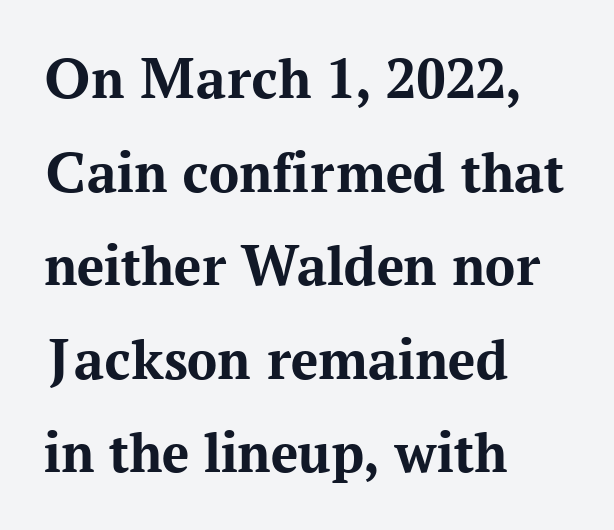
Honestly, the letter spacing is just normal — you wouldn't notice it. Visually the block forms a straight wall on the left and a jagged coastline on the right. The font's upright variant was chosen for this text. Normally led — the rows are evenly, conventionally spaced. Heft: maximum for text — a bold.
